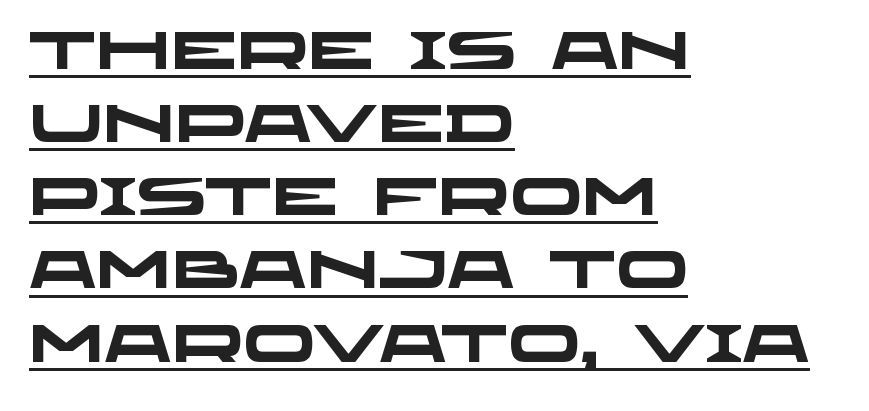
Q: Is the text bold? A: Yes.
Q: Is the typeface a serif or a sans-serif typeface? A: Sans-serif.
Q: Is the text underlined? A: Yes.
Q: How is the paragraph aligned? A: Left-aligned.
Q: Is the spacing between letters normal or unusually wide? A: Normal.
Q: Is the spacing between lines tight, normal or loose? A: Normal.
Q: Width (condensed, normal, or wide)? A: Wide.
Q: Stroke contrast? A: Low.
Q: x-height? A: Large.
Q: Monospaced? A: No.
